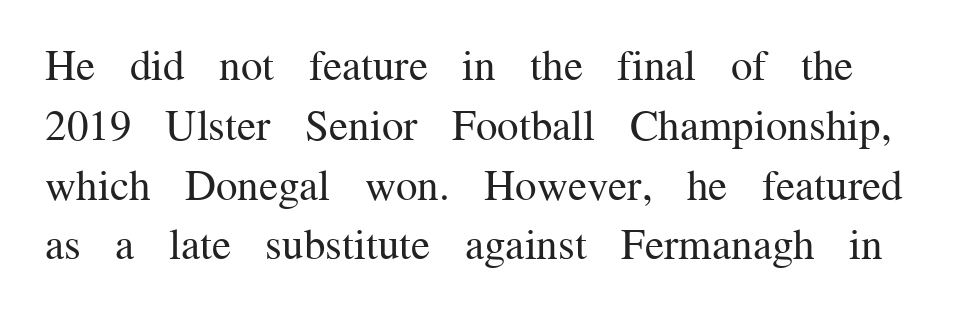
Note: serifs present on the glyphs. The gaps between neighbouring characters are ordinary and unremarkable. The passage shown is not bold in any degree. Glance below the letters and you will spot only blank space.
